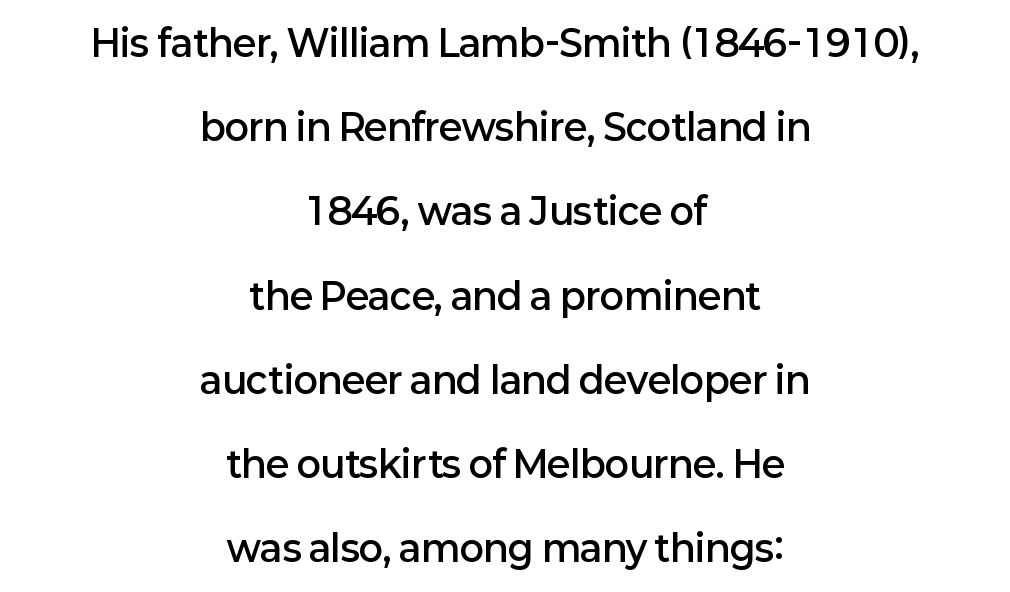
{"serif": "no", "italic": "no", "bold": "semi", "weight": "semibold", "width": "normal", "stroke_contrast": "low", "x_height": "medium", "monospaced": "no", "underline": "no", "align": "center", "line_spacing": "loose", "line_spacing_ratio": 2.34, "letter_spacing": "normal", "letter_spacing_em": 0.0, "glyph_px": 36}
